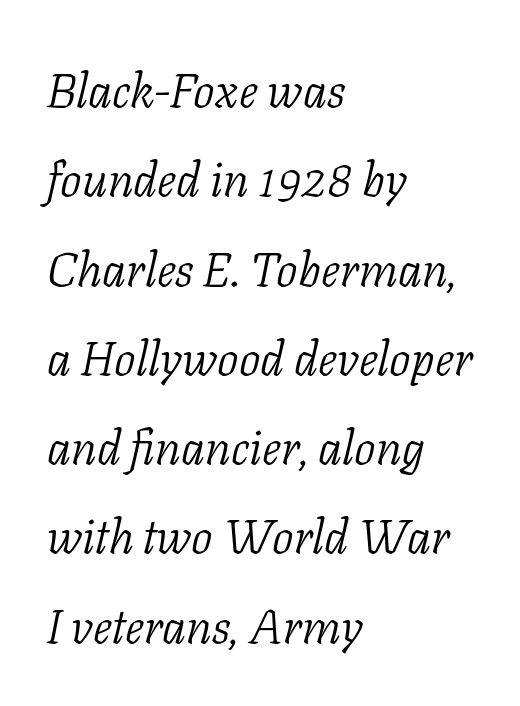
{"serif": "yes", "italic": "yes", "lean": "right", "slant_degrees": 11, "bold": "no", "weight": "light", "width": "normal", "stroke_contrast": "low", "x_height": "medium", "monospaced": "no", "underline": "no", "align": "left", "line_spacing_ratio": 1.86, "letter_spacing": "normal", "letter_spacing_em": 0.0, "glyph_px": 48}
